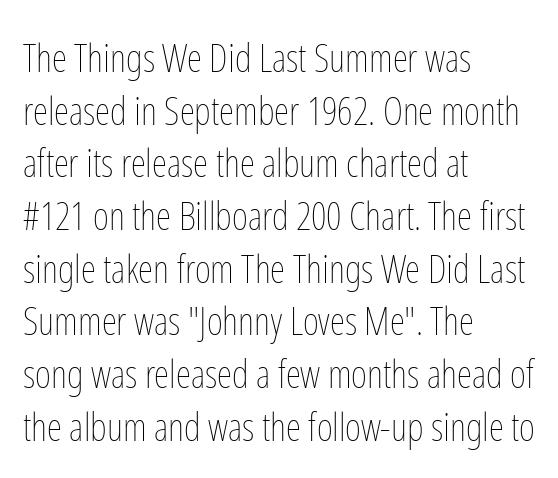
Q: Is the text bold? A: No.
Q: Is the text italic (slanted)? A: No, it is upright.
Q: Is the text underlined? A: No.
Q: How is the paragraph aligned? A: Left-aligned.
Q: Is the spacing between letters normal or unusually wide? A: Normal.
Q: Is the spacing between lines tight, normal or loose? A: Normal.
Q: Width (condensed, normal, or wide)? A: Condensed.
Q: Stroke contrast? A: Low.
Q: x-height? A: Medium.
Q: Monospaced? A: No.
